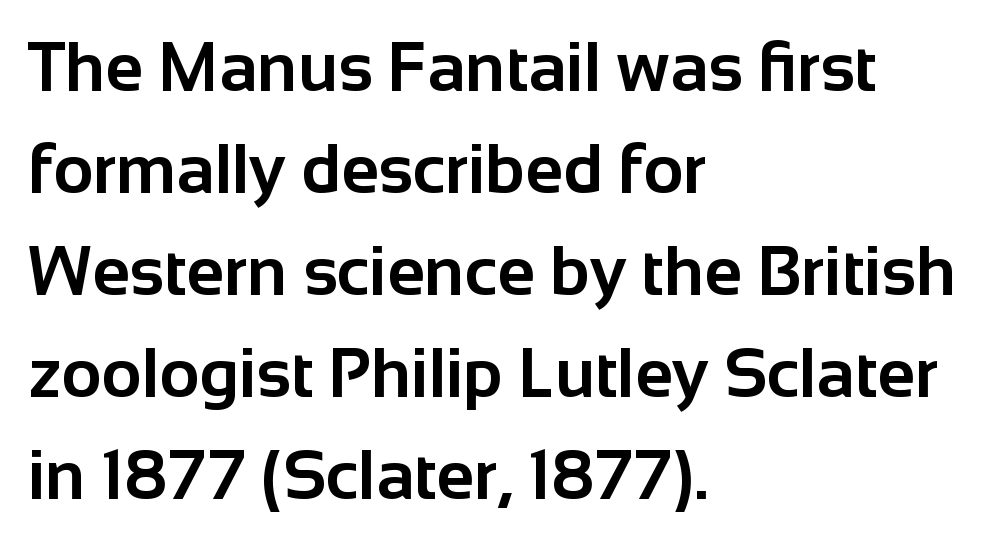
{"serif": "no", "italic": "no", "bold": "yes", "weight": "bold", "width": "normal", "stroke_contrast": "low", "x_height": "medium", "monospaced": "no", "underline": "no", "align": "left", "line_spacing": "normal", "line_spacing_ratio": 1.48, "letter_spacing": "normal", "letter_spacing_em": 0.0, "glyph_px": 69}
